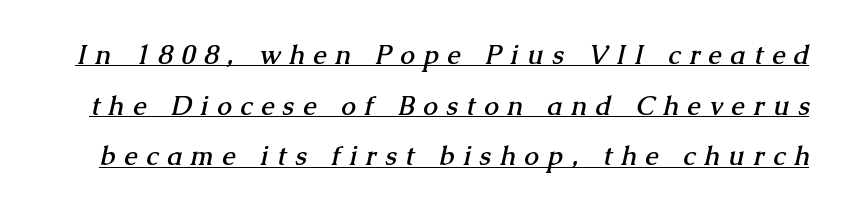
{"bold": "yes", "underline": "yes", "line_spacing": "loose", "line_spacing_ratio": 1.95, "letter_spacing": "wide", "letter_spacing_em": 0.35, "glyph_px": 26}
